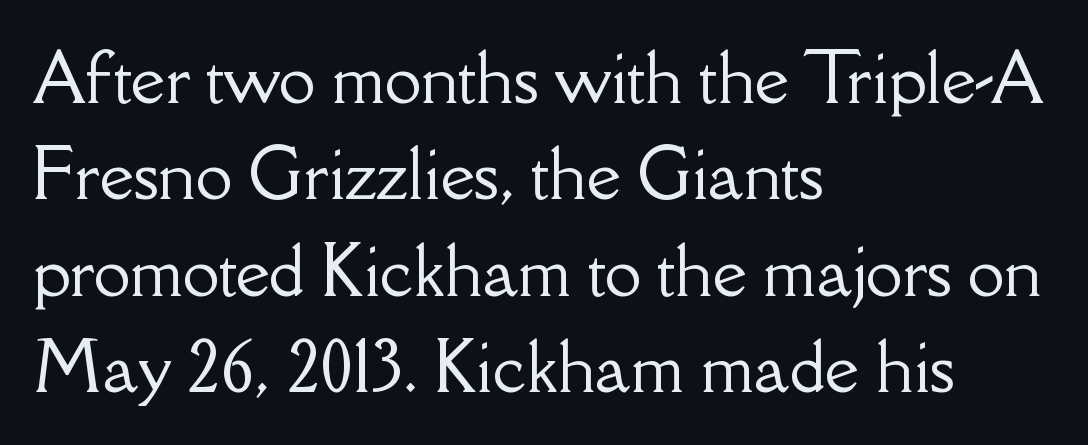
The image shows 66 px serif type, upright; set left-aligned, normal line spacing (1.46x), normal letter spacing, not underlined; low stroke contrast and a small x-height.
